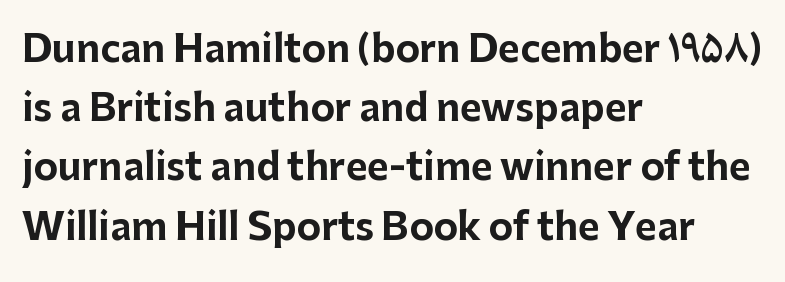
The image shows 37 px bold sans-serif type, upright; set left-aligned, normal line spacing (1.6x), normal letter spacing, not underlined; low stroke contrast and a medium x-height.
